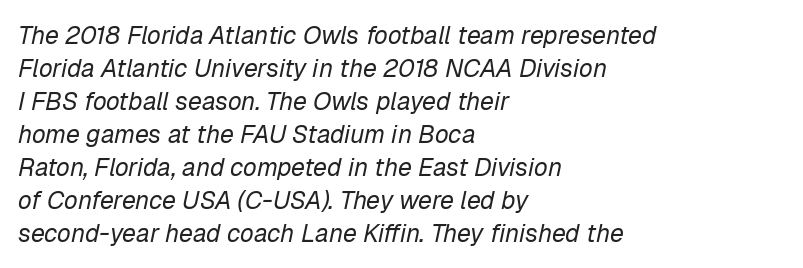
Q: Is the text bold? A: No.
Q: Is the text italic (slanted)? A: Yes, it leans right by about 12 degrees.
Q: Is the text underlined? A: No.
Q: How is the paragraph aligned? A: Left-aligned.
Q: Is the spacing between letters normal or unusually wide? A: Normal.
Q: Is the spacing between lines tight, normal or loose? A: Normal.
